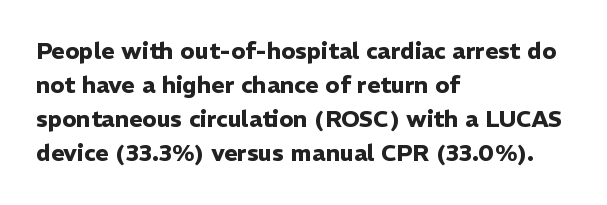
The image shows 23 px bold type, upright; set left-aligned, normal line spacing (1.48x), normal letter spacing, not underlined.
